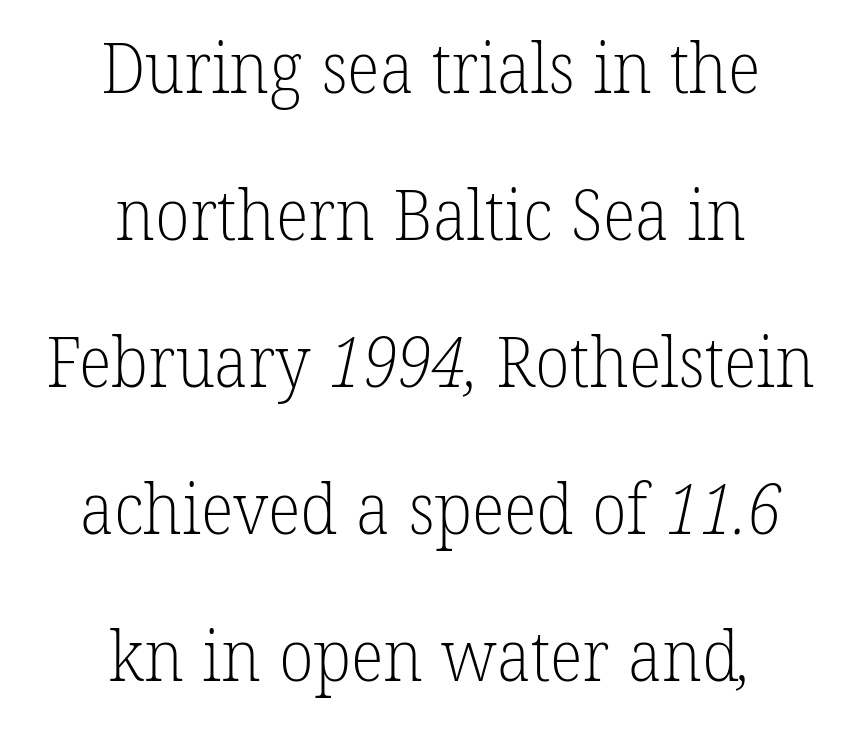
Letter spacing: default. How would I describe the line gaps? Wide and relaxed. Where is the straight margin? There isn't one; the lines are centered. Stems and bowls with no extra thickness — not bold. These lines are rendered in a variable-pitch font.
